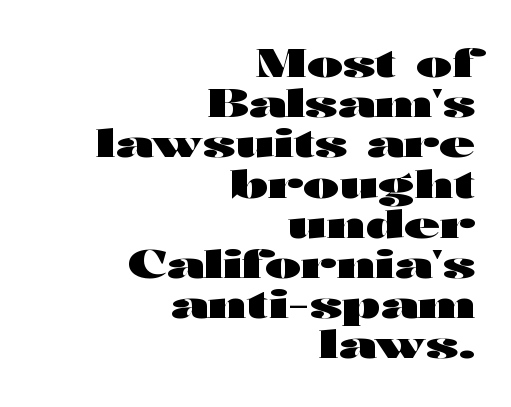
The image shows 39 px heavy, wide type, upright; set right-aligned, tight line spacing (1.03x), normal letter spacing, not underlined; high stroke contrast and a medium x-height.
